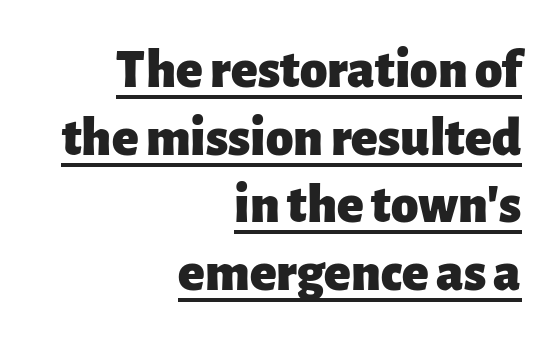
{"serif": "no", "italic": "no", "bold": "yes", "weight": "heavy", "width": "normal", "stroke_contrast": "low", "x_height": "medium", "monospaced": "no", "underline": "yes", "align": "right", "line_spacing_ratio": 1.23, "letter_spacing": "normal", "letter_spacing_em": 0.0, "glyph_px": 55}
